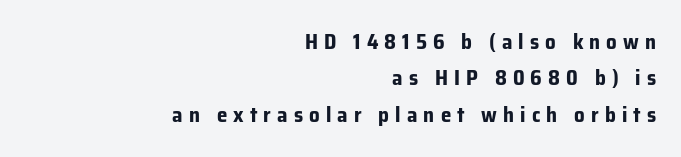
The strokes are fattened all the way to bold. Where is the straight margin? On the right. Each word looks stretched out because of the extra space between its letters. The specimen reads as upright at a glance.
